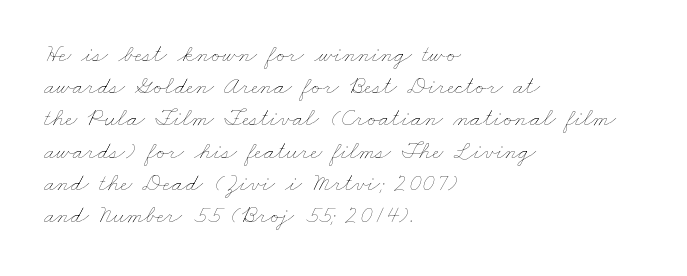
Q: Is the text bold? A: No.
Q: Is the text underlined? A: No.
Q: How is the paragraph aligned? A: Left-aligned.
Q: Is the spacing between letters normal or unusually wide? A: Normal.
Q: Is the spacing between lines tight, normal or loose? A: Normal.
